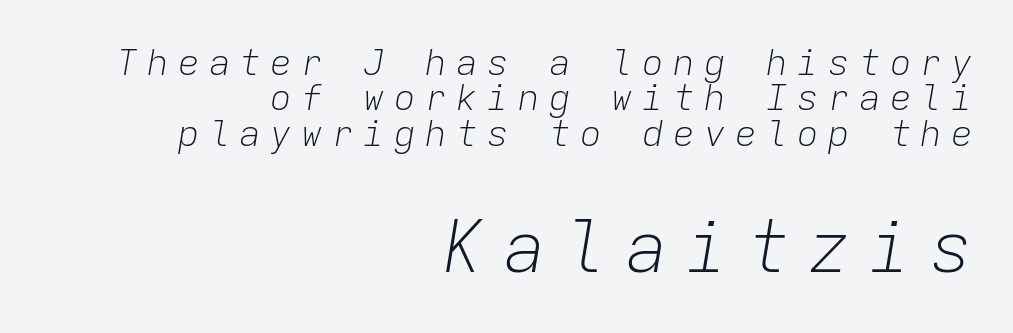
{"italic": "yes", "lean": "right", "slant_degrees": 9, "bold": "no", "weight": "light", "width": "normal", "stroke_contrast": "low", "x_height": "medium", "monospaced": "yes", "underline": "no", "align": "right", "line_spacing": "tight", "line_spacing_ratio": 0.98, "letter_spacing": "wide", "letter_spacing_em": 0.26, "larger_block": "second", "size_ratio": 1.97, "glyph_px": 71}
